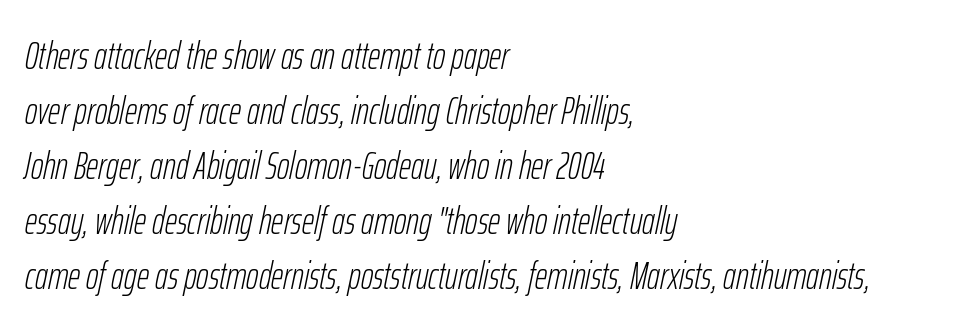
{"italic": "yes", "lean": "right", "slant_degrees": 12, "bold": "no", "weight": "light", "width": "condensed", "stroke_contrast": "low", "x_height": "medium", "monospaced": "no", "underline": "no", "align": "left", "line_spacing": "normal", "line_spacing_ratio": 1.45, "letter_spacing": "normal", "letter_spacing_em": 0.0, "glyph_px": 38}
